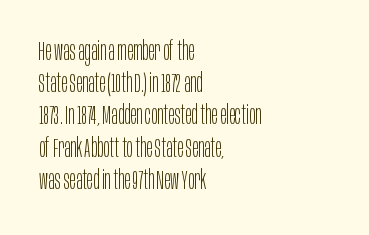
Q: Is the text bold? A: No.
Q: Is the text italic (slanted)? A: No, it is upright.
Q: Is the text underlined? A: No.
Q: How is the paragraph aligned? A: Left-aligned.
Q: Is the spacing between letters normal or unusually wide? A: Normal.
